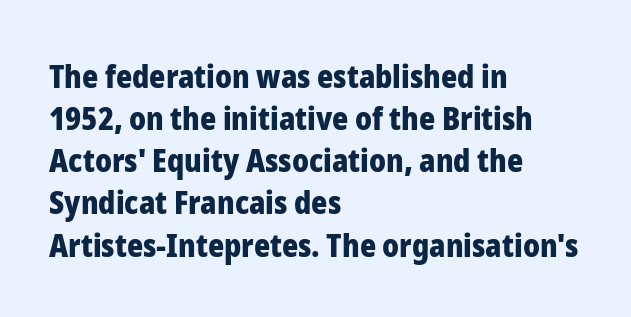
A typesetter would mark this as roman, not italic. Anything drawn beneath the words? Only blank space. The face used here is a sans, in the tradition of grotesques and geometrics. Think of a printed novel: that variable character pitch is what you see here. As a designer I'd log this as weight 700, bold. Rows of type keep a routine distance in the vertical direction.
